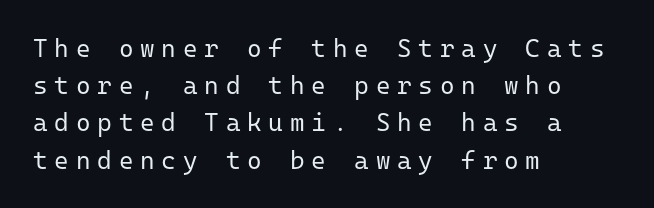
Q: Is the text bold? A: No.
Q: Is the text italic (slanted)? A: No, it is upright.
Q: Is the text underlined? A: No.
Q: How is the paragraph aligned? A: Left-aligned.
Q: Is the spacing between letters normal or unusually wide? A: Unusually wide.
Q: Is the spacing between lines tight, normal or loose? A: Normal.
